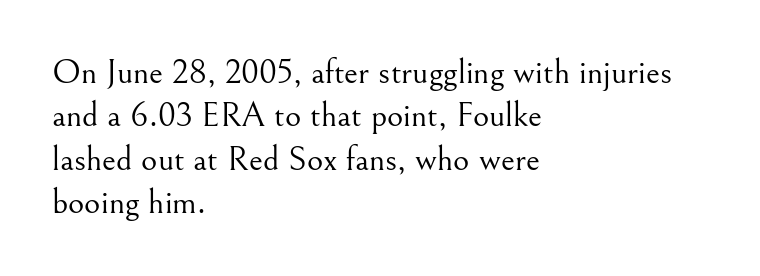
Serif or sans? Serif — the stroke terminals have little feet. In terms of posture, this sample is upright. Here the designer chose a conventional face with non-uniform glyph widths. Underline: absent.
